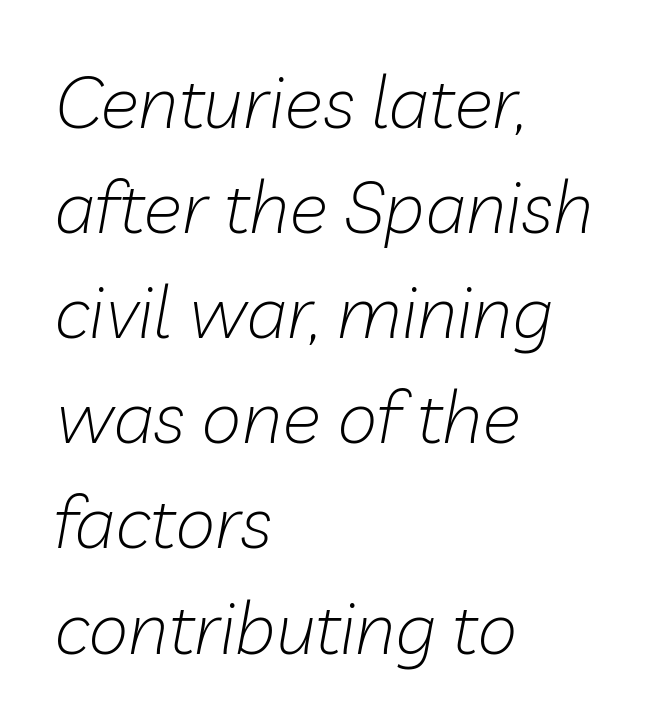
The text carries the slant typical of an italic or oblique font. Here the designer chose a conventional face with non-uniform glyph widths. Check under the words: just untouched page. Leftover space on each line is placed entirely after the last word. The font is comparable to plain body text, perhaps lighter. Whoever set this chose a conventional vertical rhythm.
